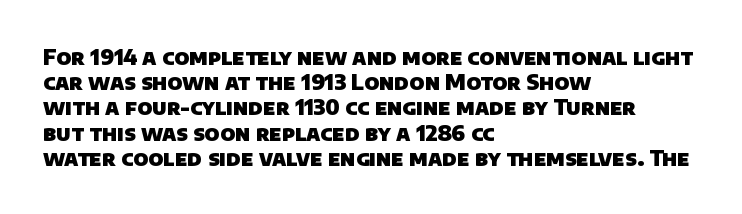
A clean baseline with only descenders dipping below it. Plenty of ink on the page — the face is bold. The lines in this sample share a left origin and differ only in where they stop. Default kerning and tracking; the words read as compact shapes.
